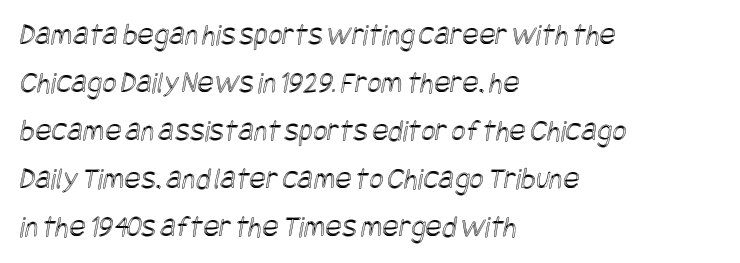
{"width": "condensed", "x_height": "large", "underline": "no", "align": "left", "line_spacing": "normal", "line_spacing_ratio": 1.55, "letter_spacing": "normal", "letter_spacing_em": 0.0, "glyph_px": 31}
